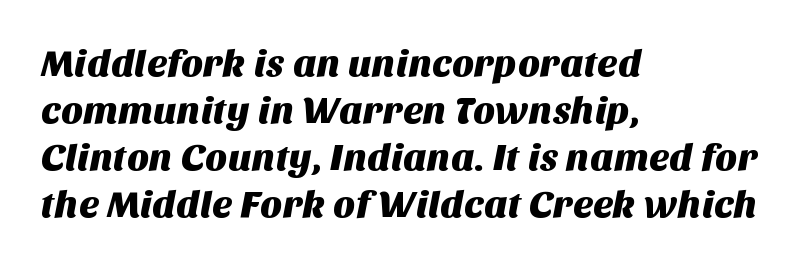
{"serif": "no", "width": "normal", "stroke_contrast": "medium", "x_height": "large", "monospaced": "no", "underline": "no", "align": "left", "line_spacing_ratio": 1.24, "letter_spacing": "normal", "letter_spacing_em": 0.0, "glyph_px": 38}
